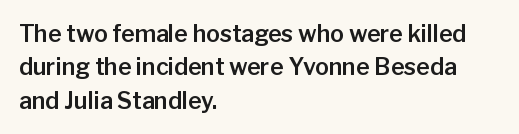
The rendering uses a moderate line-height, typical for paragraphs. These lines were composed using upright roman letters. The gaps between neighbouring characters are ordinary and unremarkable. Has an underline been added? It has not. Line starts are locked; line ends wander.
